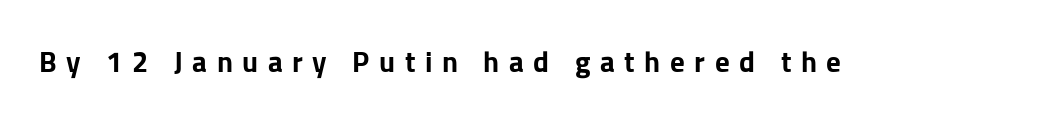
The image shows 29 px bold sans-serif type, upright; set unusually wide letter spacing (+0.33 em), not underlined; low stroke contrast and a medium x-height.
